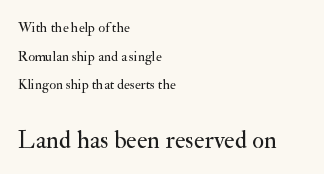
{"italic": "no", "bold": "no", "underline": "no", "align": "left", "line_spacing": "loose", "line_spacing_ratio": 2.04, "letter_spacing": "normal", "letter_spacing_em": 0.0, "larger_block": "second", "size_ratio": 1.79, "glyph_px": 25}
